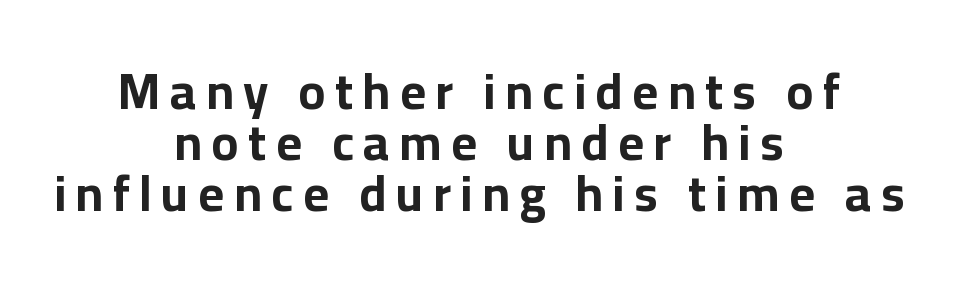
Closely set lines give the paragraph a compact silhouette. Emphasis by weight is at full strength: bold. Ascenders rise straight up at ninety degrees. Do the characters align in a grid? No, the font is proportional. Nothing sits at the stroke ends, so this counts as sans-serif.
